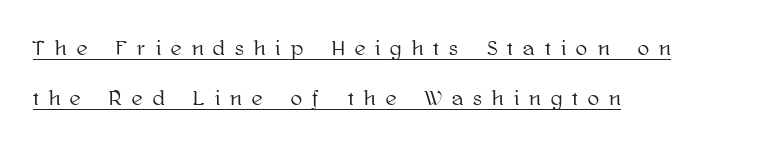
{"italic": "no", "underline": "yes", "align": "left", "line_spacing": "loose", "line_spacing_ratio": 2.38, "letter_spacing": "wide", "letter_spacing_em": 0.49, "glyph_px": 21}
